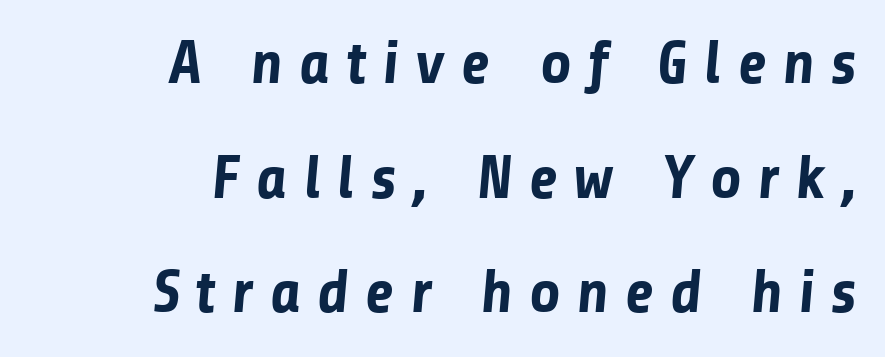
The image shows 61 px bold sans-serif type; set right-aligned, line spacing 1.88x, unusually wide letter spacing (+0.26 em), not underlined; low stroke contrast and a medium x-height.
